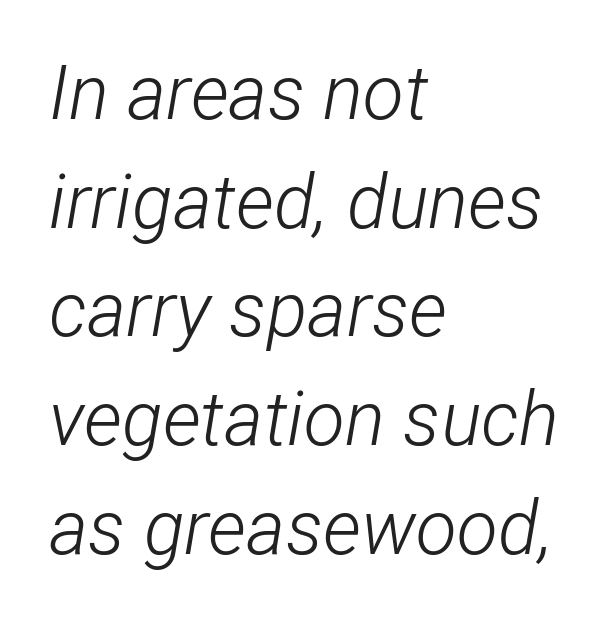
{"italic": "yes", "lean": "right", "slant_degrees": 12, "bold": "no", "weight": "light", "width": "condensed", "stroke_contrast": "low", "x_height": "medium", "monospaced": "no", "underline": "no", "align": "left", "line_spacing": "normal", "line_spacing_ratio": 1.45, "letter_spacing": "normal", "letter_spacing_em": 0.0, "glyph_px": 75}
